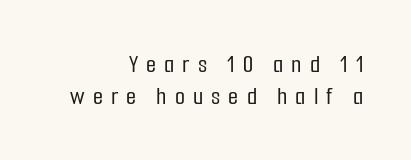
The image shows 26 px text type, upright; set right-aligned, line spacing 1.23x, unusually wide letter spacing (+0.31 em), not underlined.
